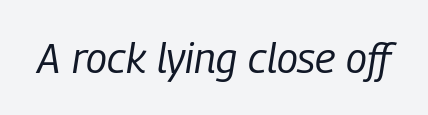
Standard letterfit; no display-style spreading of the glyphs. In terms of posture, this sample is oblique. This sample has the flowing, uneven cadence of proportional lettering. The space directly below the letters is spotless.
